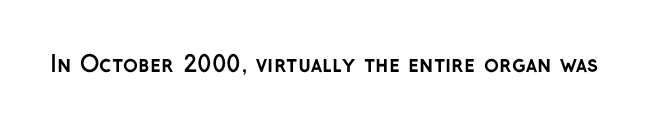
{"italic": "no", "bold": "yes", "underline": "no", "letter_spacing": "normal", "letter_spacing_em": 0.0, "glyph_px": 22}
